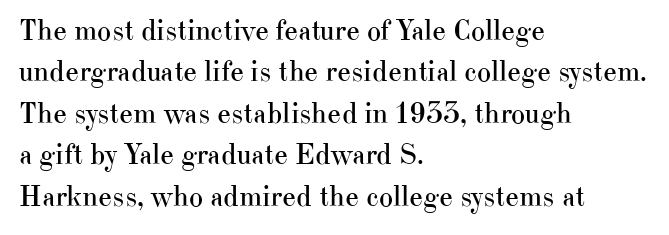
{"serif": "yes", "italic": "no", "bold": "no", "weight": "regular", "width": "normal", "stroke_contrast": "high", "x_height": "small", "monospaced": "no", "underline": "no", "align": "left", "line_spacing": "normal", "line_spacing_ratio": 1.38, "letter_spacing": "normal", "letter_spacing_em": 0.0, "glyph_px": 30}
